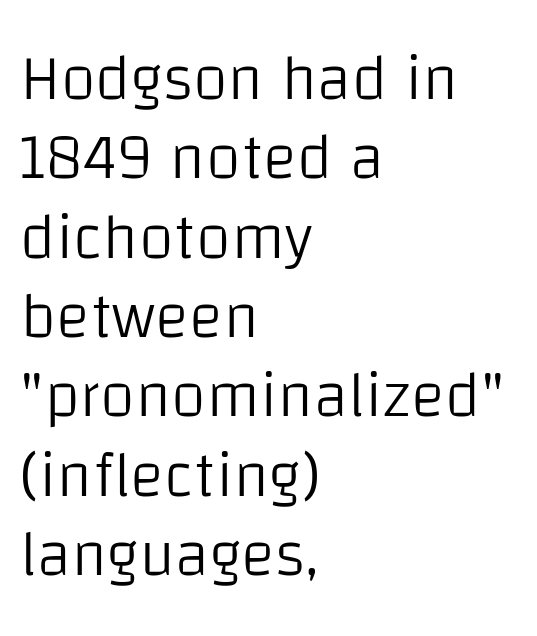
The font's upright variant was chosen for this text. The font family rendered here belongs to the sans-serif group. Is the type heavy? It reads as light-to-regular instead. The setting favours the left margin, as ordinary paragraphs usually do. The face used here is rendered with its standard letterfit. Descender tails drop into unmarked territory.
